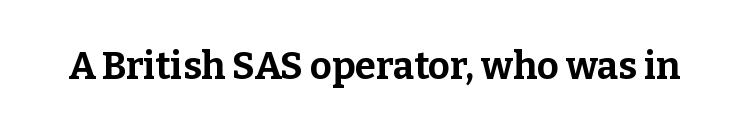
{"serif": "yes", "italic": "no", "bold": "yes", "weight": "bold", "width": "normal", "stroke_contrast": "low", "x_height": "medium", "monospaced": "no", "underline": "no", "letter_spacing": "normal", "letter_spacing_em": 0.0, "glyph_px": 38}
